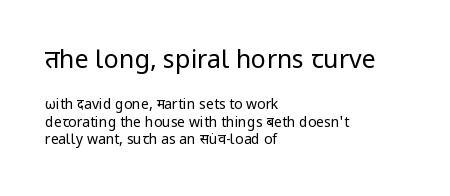
{"italic": "no", "bold": "no", "underline": "no", "align": "left", "line_spacing": "normal", "line_spacing_ratio": 1.25, "letter_spacing": "normal", "letter_spacing_em": 0.0, "larger_block": "first", "size_ratio": 1.79, "glyph_px": 25}
